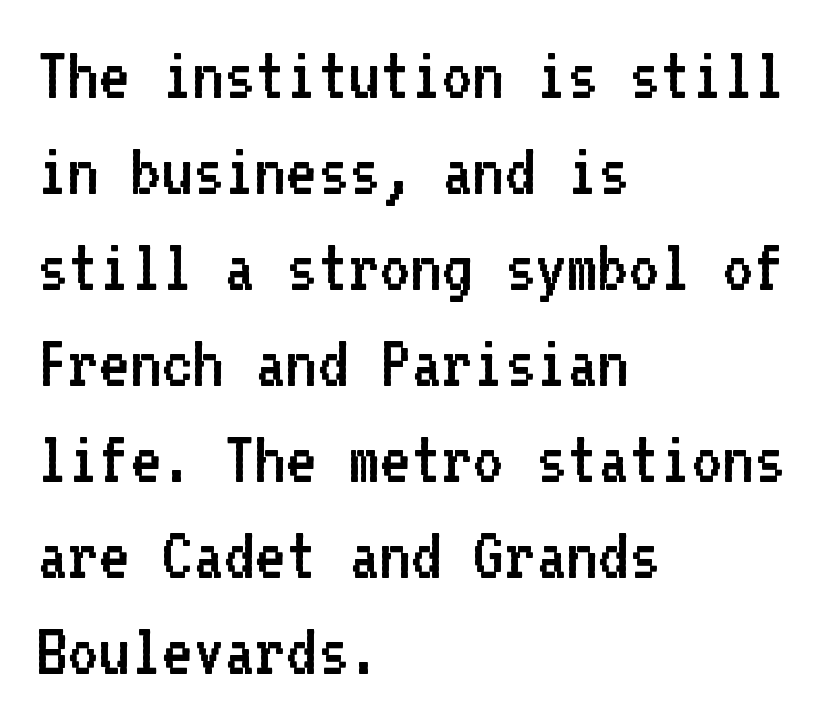
The image shows 75 px regular-weight sans-serif type, upright, monospaced; set left-aligned, normal line spacing (1.28x), normal letter spacing, not underlined; low stroke contrast and a medium x-height.
